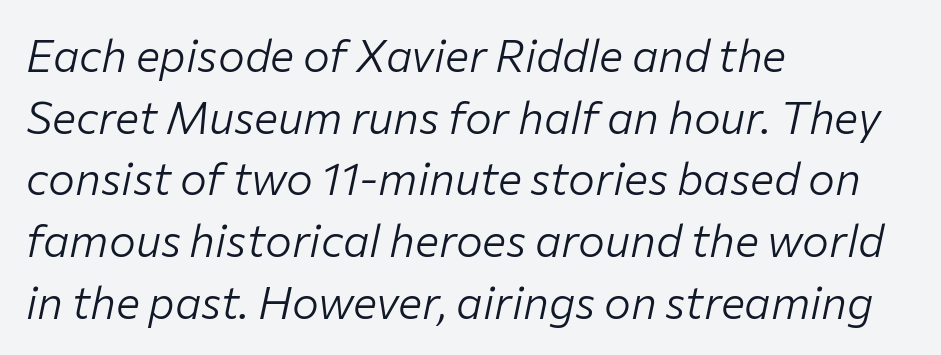
The image shows 45 px light type, italic (leaning right); set left-aligned, normal line spacing (1.37x), normal letter spacing, not underlined; low stroke contrast and a medium x-height.
